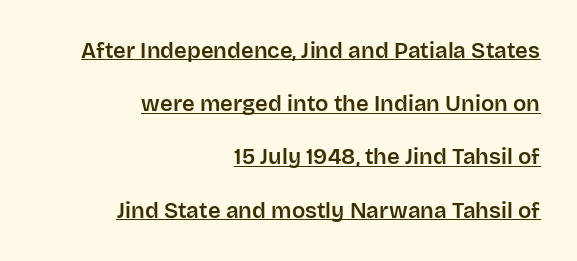
Compared with typical paragraphs, the rows here are farther apart. Characters remain perfectly vertical along every line. Has an underline been added? It has. These lines are set flush right with a ragged left edge. Nobody touched the tracking dial on this one.
